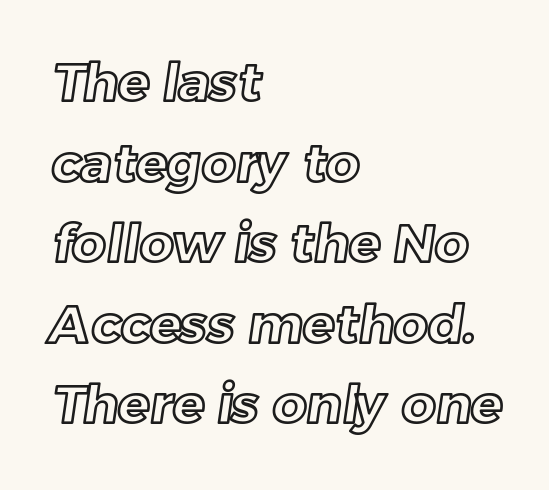
Look at the tracking — it's just the regular setting, nothing added. Underlining? Definitely not there. A typesetter would call this proportional, since set widths differ per character. Layout note: lines flush left. Interline gaps are of average width in this sample.
